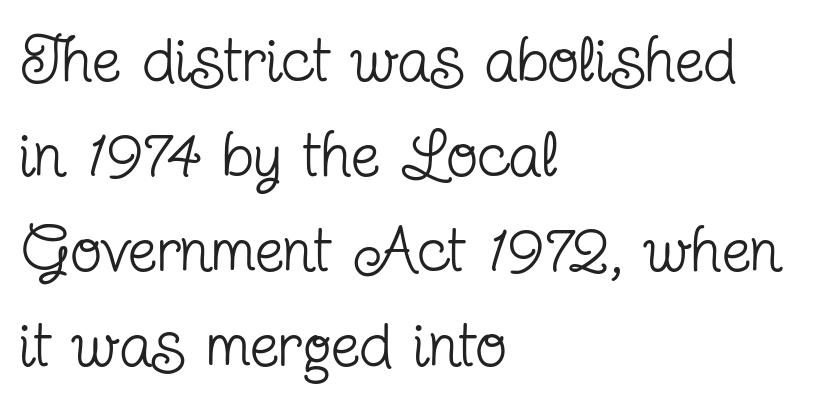
{"serif": "yes", "italic": "no", "bold": "no", "weight": "regular", "width": "condensed", "stroke_contrast": "low", "x_height": "medium", "monospaced": "no", "underline": "no", "align": "left", "line_spacing": "normal", "line_spacing_ratio": 1.46, "letter_spacing": "normal", "letter_spacing_em": 0.0, "glyph_px": 65}
